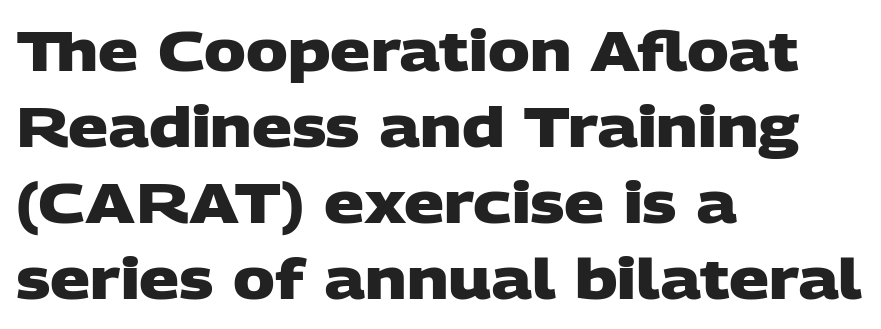
{"serif": "no", "bold": "yes", "weight": "heavy", "width": "wide", "stroke_contrast": "low", "x_height": "large", "monospaced": "no", "underline": "no", "align": "left", "line_spacing": "normal", "line_spacing_ratio": 1.36, "letter_spacing": "normal", "letter_spacing_em": 0.0, "glyph_px": 56}
